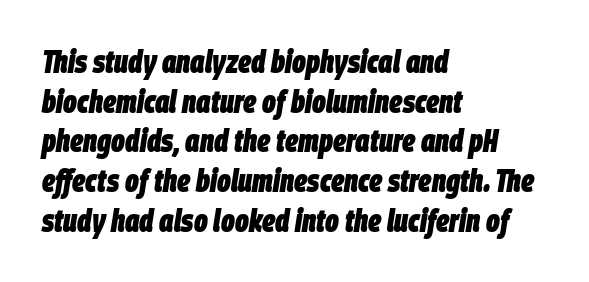
These lines are set flush left with a ragged right edge. Look at the tracking — it's just the regular setting, nothing added. Check the space under the baseline: it is left empty. Each letter keeps its own natural width here, so spacing adapts to shape. The letters are bold, with thick, heavy strokes. Slant detected: the letters are inclined.
